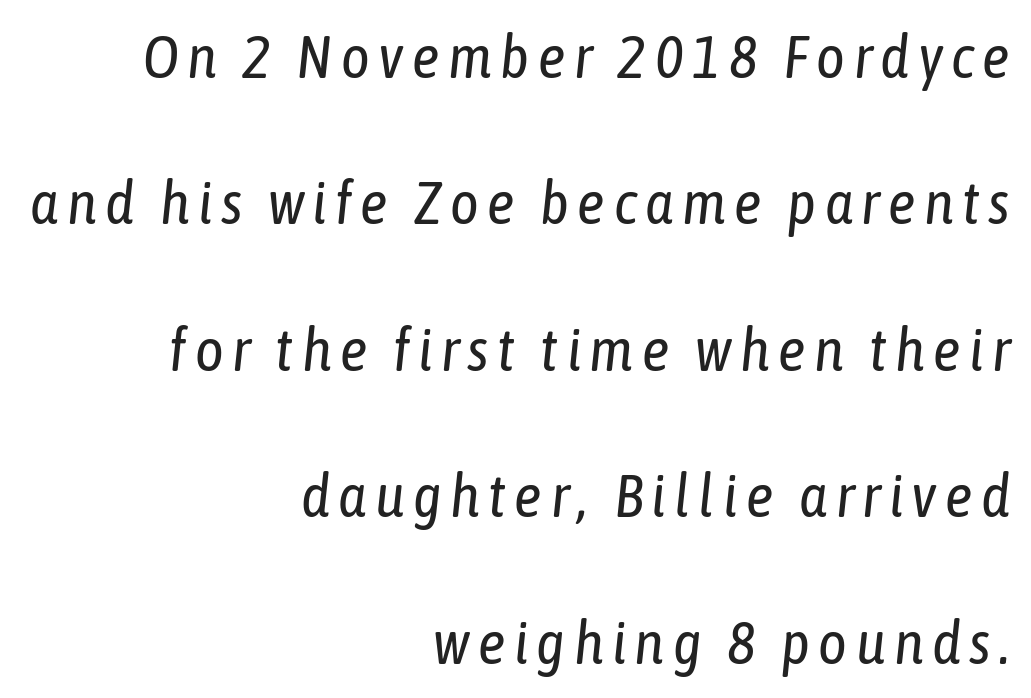
Is this a heavy cut? Hardly; it is regular or lighter. Character widths vary here, with narrow letters taking less room than wide ones. Short and long lines alike share a common ending point at right. Glance below the letters and you will spot only blank space. In terms of posture, this sample is oblique. Leading is clearly above the norm, producing a sparse column.
